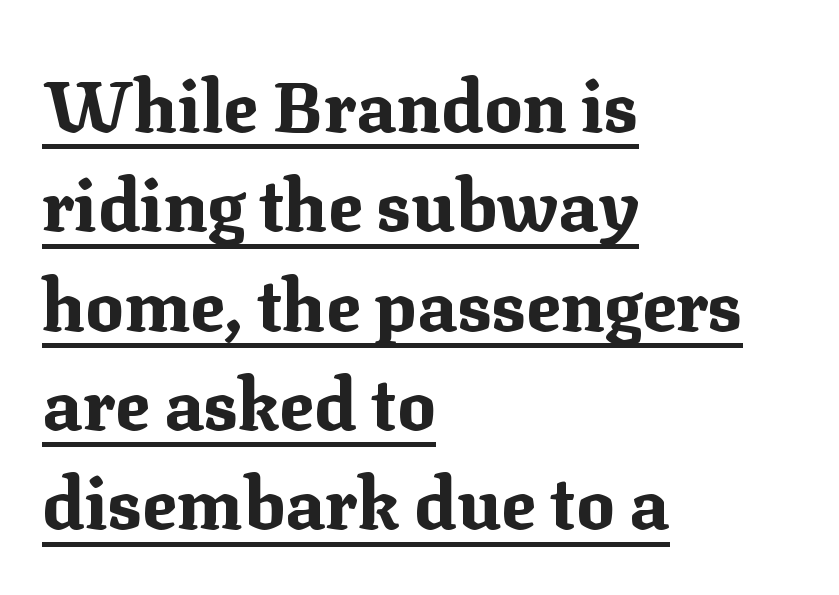
{"serif": "yes", "italic": "no", "bold": "yes", "weight": "bold", "width": "normal", "stroke_contrast": "medium", "x_height": "medium", "monospaced": "no", "underline": "yes", "align": "left", "line_spacing": "normal", "line_spacing_ratio": 1.38, "letter_spacing": "normal", "letter_spacing_em": 0.0, "glyph_px": 72}
